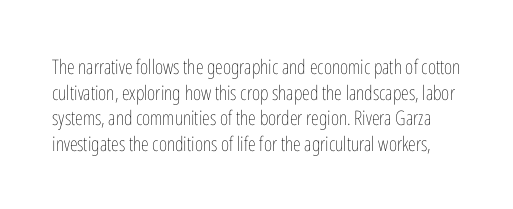
{"italic": "no", "bold": "no", "underline": "no", "line_spacing": "normal", "line_spacing_ratio": 1.28, "letter_spacing": "normal", "letter_spacing_em": 0.0, "glyph_px": 20}
